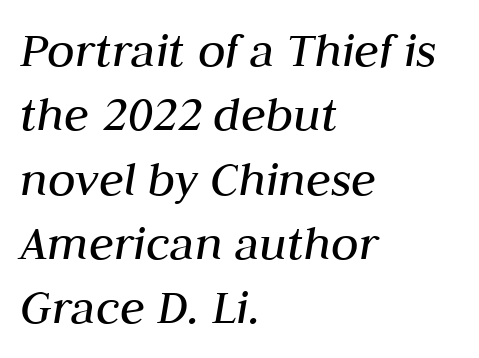
Q: Is the text bold? A: No.
Q: Is the text italic (slanted)? A: Yes, it leans right by about 10 degrees.
Q: Is the text underlined? A: No.
Q: How is the paragraph aligned? A: Left-aligned.
Q: Is the spacing between letters normal or unusually wide? A: Normal.
Q: Is the spacing between lines tight, normal or loose? A: Normal.
Q: Width (condensed, normal, or wide)? A: Normal.
Q: Stroke contrast? A: Medium.
Q: x-height? A: Medium.
Q: Monospaced? A: No.
